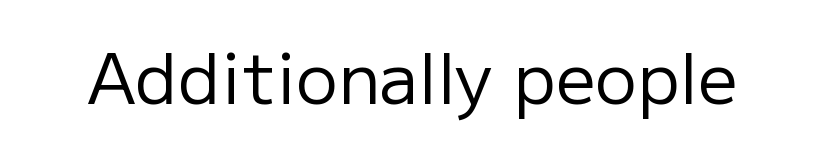
Vertical stems look standard width or narrower in stroke. The glyphs are unaccompanied by any horizontal stroke below them. Unlike italic type, these characters show no tilt at all. Honestly, the letter spacing is just normal — you wouldn't notice it. Varying glyph widths throughout — classic text-font behaviour.
